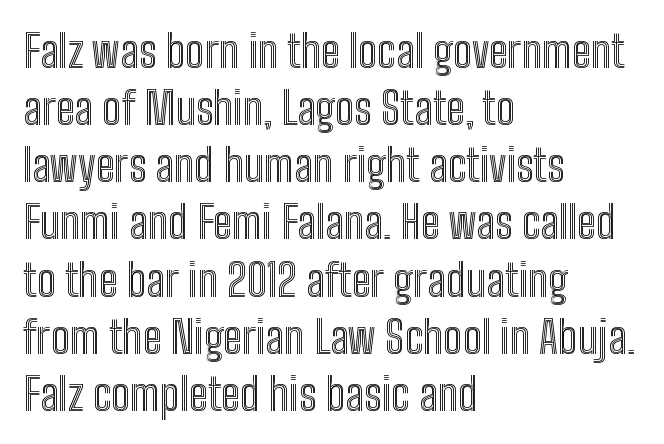
Q: Is the text italic (slanted)? A: No, it is upright.
Q: Is the text underlined? A: No.
Q: How is the paragraph aligned? A: Left-aligned.
Q: Is the spacing between letters normal or unusually wide? A: Normal.
Q: Is the spacing between lines tight, normal or loose? A: Normal.
Q: Width (condensed, normal, or wide)? A: Condensed.
Q: x-height? A: Medium.
Q: Monospaced? A: No.
